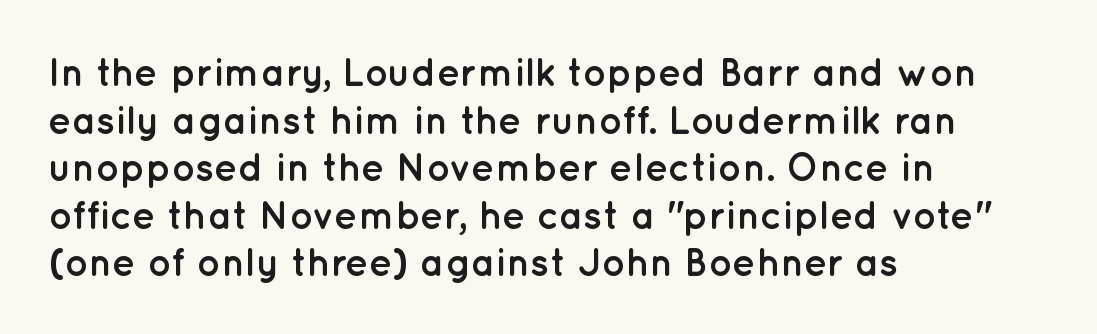
{"serif": "no", "italic": "no", "bold": "yes", "weight": "semibold", "width": "normal", "stroke_contrast": "low", "x_height": "medium", "monospaced": "no", "underline": "no", "align": "left", "line_spacing_ratio": 1.22, "letter_spacing": "normal", "letter_spacing_em": 0.0, "glyph_px": 39}
